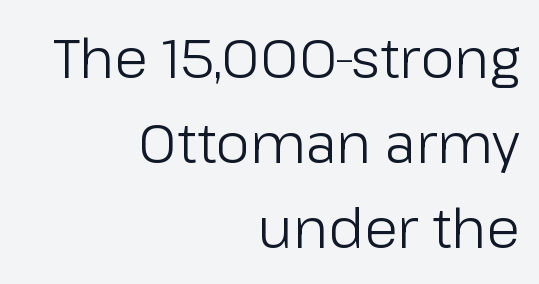
The image shows 55 px light sans-serif type, upright; set right-aligned, normal line spacing (1.55x), normal letter spacing, not underlined; low stroke contrast and a medium x-height.
